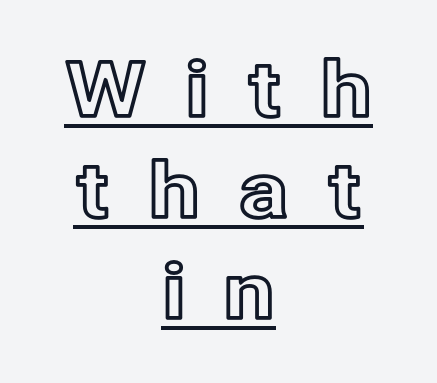
The image shows 76 px text type, upright; set centered, normal line spacing (1.33x), unusually wide letter spacing (+0.49 em), underlined; a medium x-height.
